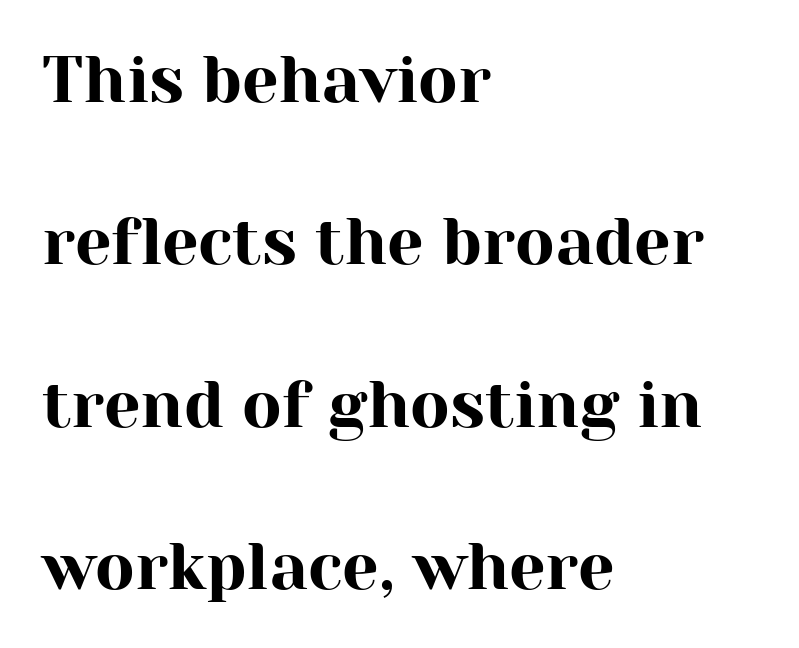
The passage shown stacks its lines with a broad gap. The space directly below the letters is spotless. Alignment: flush left. Proportional: the letters do not fall into vertical columns. Here the glyphs are tracked normally, forming tight word shapes.
